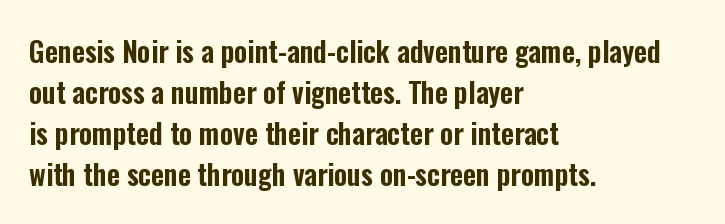
Q: Is the text italic (slanted)? A: No, it is upright.
Q: Is the typeface a serif or a sans-serif typeface? A: Sans-serif.
Q: Is the text underlined? A: No.
Q: How is the paragraph aligned? A: Left-aligned.
Q: Is the spacing between letters normal or unusually wide? A: Normal.
Q: Is the spacing between lines tight, normal or loose? A: Normal.
Q: Width (condensed, normal, or wide)? A: Condensed.
Q: Stroke contrast? A: Low.
Q: x-height? A: Medium.
Q: Monospaced? A: No.
